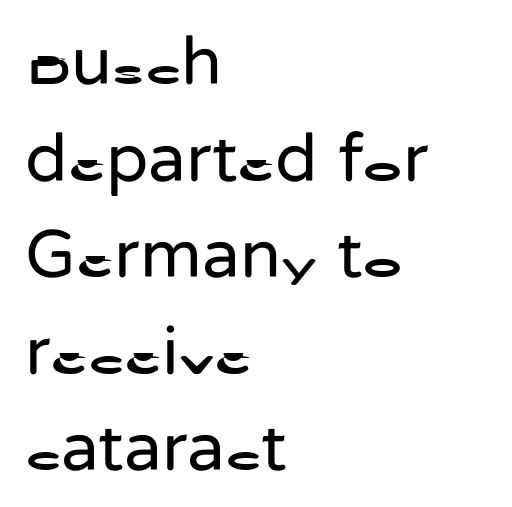
Q: Is the text bold? A: No.
Q: Is the text italic (slanted)? A: No, it is upright.
Q: Is the typeface a serif or a sans-serif typeface? A: Sans-serif.
Q: Is the text underlined? A: No.
Q: How is the paragraph aligned? A: Left-aligned.
Q: Is the spacing between letters normal or unusually wide? A: Normal.
Q: Is the spacing between lines tight, normal or loose? A: Normal.
Q: Width (condensed, normal, or wide)? A: Normal.
Q: Stroke contrast? A: Low.
Q: x-height? A: Medium.
Q: Monospaced? A: No.
